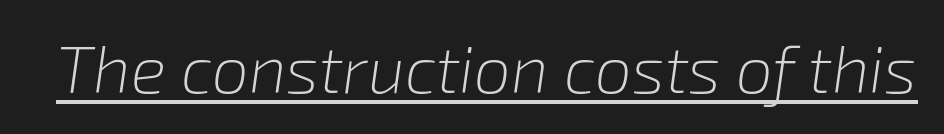
Q: Is the text bold? A: No.
Q: Is the text italic (slanted)? A: Yes, it leans right by about 8 degrees.
Q: Is the text underlined? A: Yes.
Q: Is the spacing between letters normal or unusually wide? A: Normal.
Q: Width (condensed, normal, or wide)? A: Normal.
Q: Stroke contrast? A: Low.
Q: x-height? A: Medium.
Q: Monospaced? A: No.
